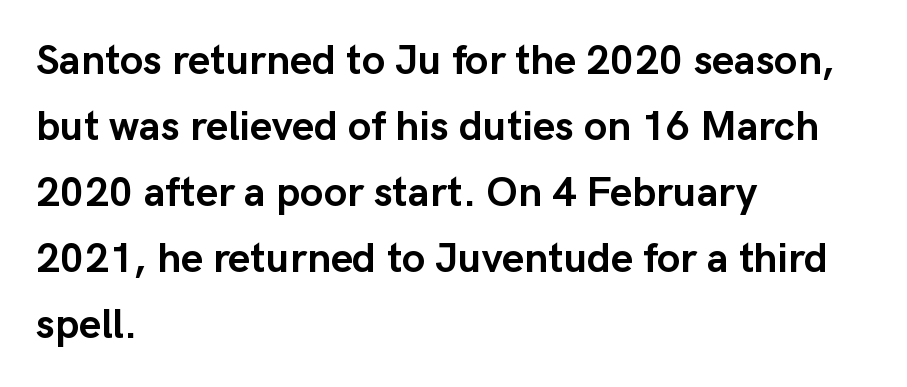
Q: Is the text bold? A: Yes.
Q: Is the text italic (slanted)? A: No, it is upright.
Q: Is the typeface a serif or a sans-serif typeface? A: Sans-serif.
Q: Is the text underlined? A: No.
Q: How is the paragraph aligned? A: Left-aligned.
Q: Is the spacing between letters normal or unusually wide? A: Normal.
Q: Is the spacing between lines tight, normal or loose? A: Normal.
Q: Width (condensed, normal, or wide)? A: Normal.
Q: Stroke contrast? A: Low.
Q: x-height? A: Medium.
Q: Monospaced? A: No.
